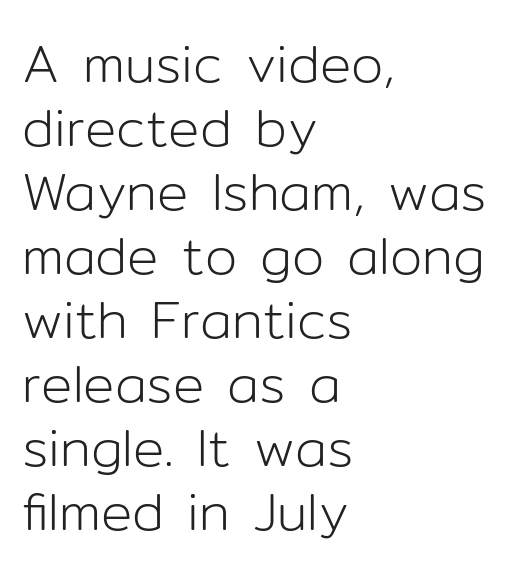
The image shows 52 px light sans-serif type, upright; set left-aligned, line spacing 1.23x, normal letter spacing, not underlined; low stroke contrast and a medium x-height.
